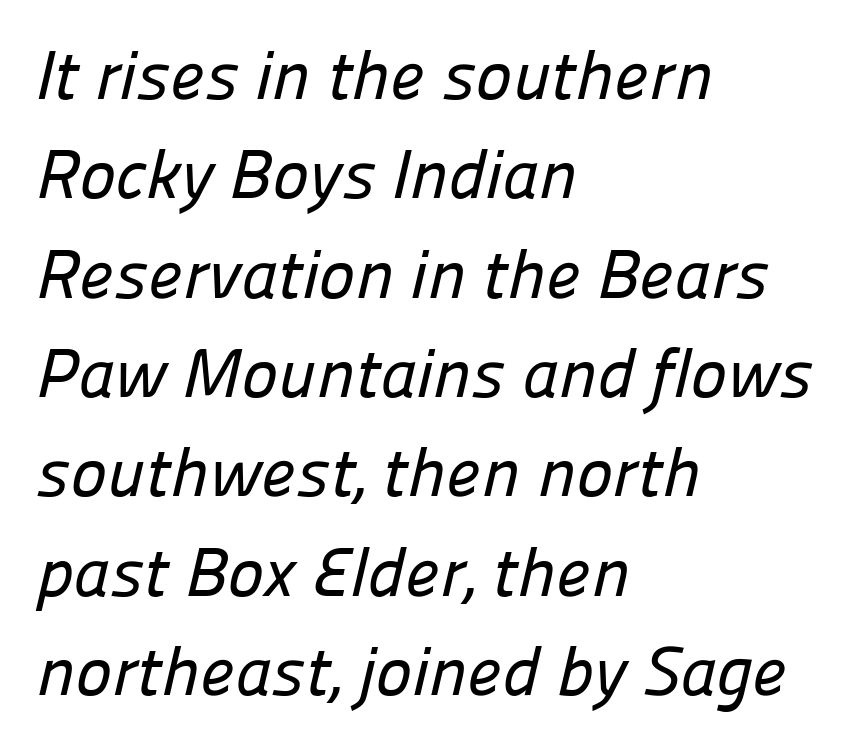
Descenders hang freely into open space. In terms of letterform style, serifs are entirely absent. Visually the block forms a straight wall on the left and a jagged coastline on the right. Here the designer chose a conventional face with non-uniform glyph widths. Compared with typical paragraphs, the rows here are spaced about the same.
